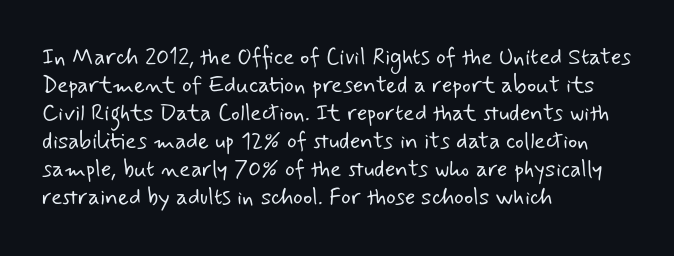
{"bold": "no", "underline": "no", "align": "left", "line_spacing_ratio": 1.22, "letter_spacing": "normal", "letter_spacing_em": 0.0, "glyph_px": 23}
